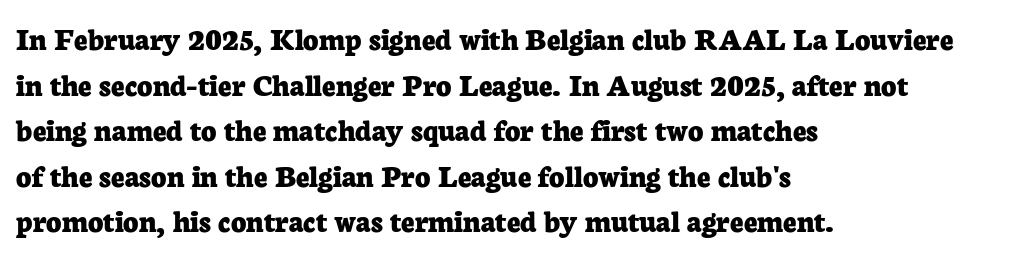
{"serif": "yes", "italic": "no", "bold": "yes", "weight": "bold", "width": "normal", "stroke_contrast": "low", "x_height": "medium", "monospaced": "no", "underline": "no", "align": "left", "line_spacing": "normal", "line_spacing_ratio": 1.38, "letter_spacing": "normal", "letter_spacing_em": 0.0, "glyph_px": 33}
